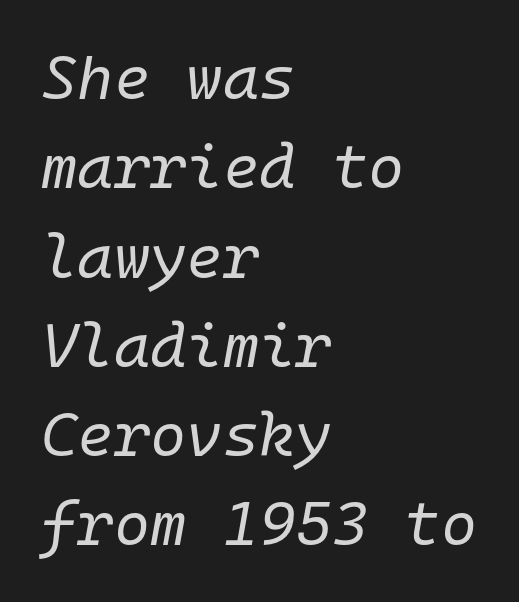
Check the space under the baseline: it is left empty. The whole block is typeset with a tilt. Is the block centered? No — it sits flush against the left margin. A typesetter would call this leading conventional body-copy spacing. Fixed-width glyphs throughout — classic coding-font behaviour. The tracking reads as untouched default to a designer's eye.
